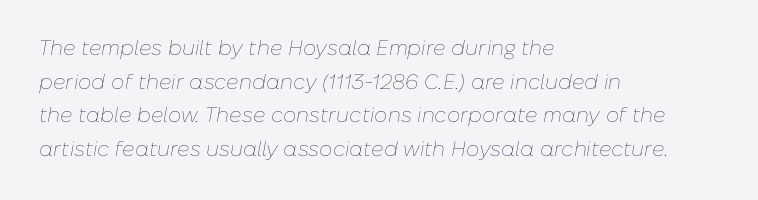
The whole block is typeset with a tilt. Words float on clear page, feet unadorned. Short and long lines alike share a common starting point at left. Is the type heavy? It reads as light-to-regular instead.
